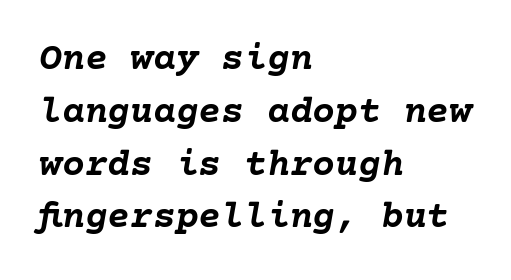
The image shows 38 px semibold type, italic (leaning right); set left-aligned, normal line spacing (1.39x), normal letter spacing, not underlined; low stroke contrast and a medium x-height.
